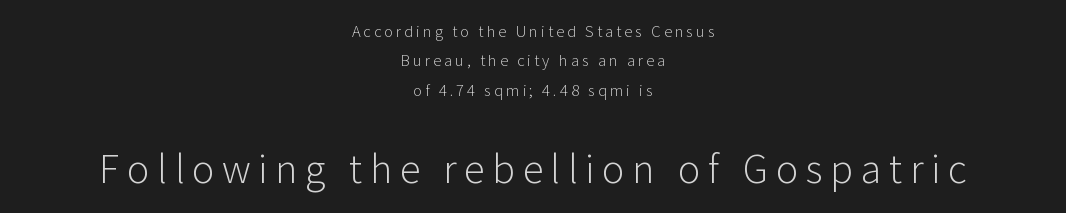
Q: Is the text bold? A: No.
Q: Is the text italic (slanted)? A: No, it is upright.
Q: Is the typeface a serif or a sans-serif typeface? A: Sans-serif.
Q: Is the text underlined? A: No.
Q: How is the paragraph aligned? A: Centered.
Q: Is the spacing between letters normal or unusually wide? A: Unusually wide.
Q: Is the spacing between lines tight, normal or loose? A: Loose.
Q: Which block of text is set in a larger size, the first (top) or the second (bottom)? A: The second (bottom) one.
Q: Width (condensed, normal, or wide)? A: Normal.
Q: Stroke contrast? A: Low.
Q: x-height? A: Medium.
Q: Monospaced? A: No.
